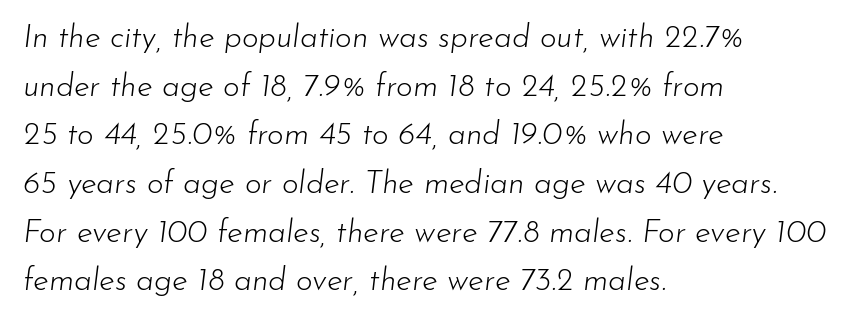
Any mark beneath the type? The region is blank. The compositor pushed each line to the left boundary. A quiet, ordinary-to-light weight characterises the typeface. Is this a fixed-width face? No — the glyphs have proportional, varying widths. The whole block is typeset with a tilt. The rendering uses a moderate line-height, typical for paragraphs.
